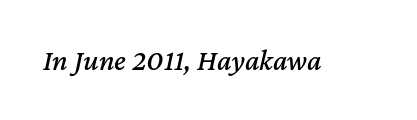
The image shows 30 px text type, italic (leaning right); set normal letter spacing, not underlined; medium stroke contrast and a medium x-height.
